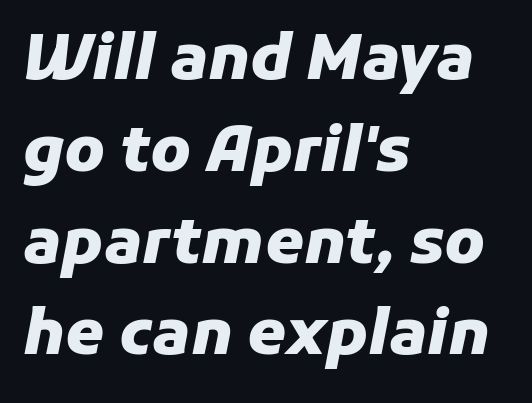
The image shows 62 px heavy type, italic (leaning right); set left-aligned, normal line spacing (1.48x), normal letter spacing, not underlined; low stroke contrast and a medium x-height.
